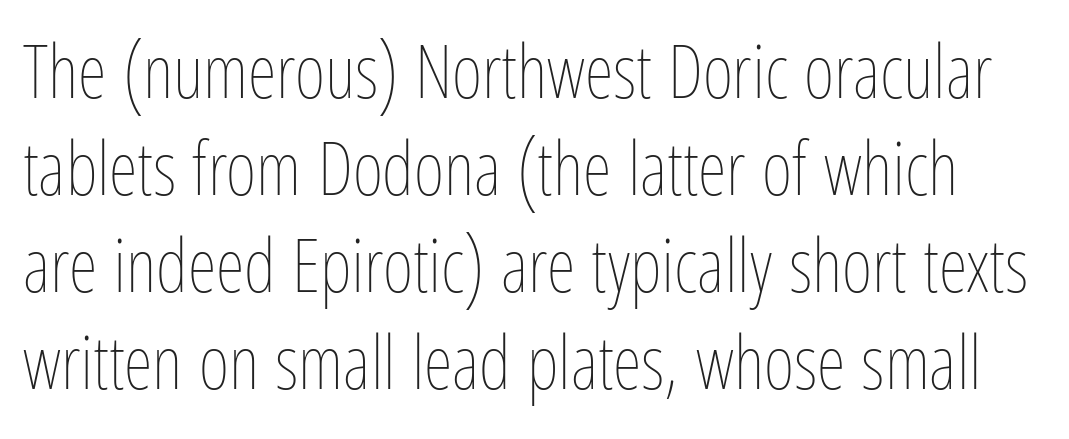
Q: Is the text bold? A: No.
Q: Is the text italic (slanted)? A: No, it is upright.
Q: Is the text underlined? A: No.
Q: Is the spacing between letters normal or unusually wide? A: Normal.
Q: Is the spacing between lines tight, normal or loose? A: Normal.
Q: Width (condensed, normal, or wide)? A: Condensed.
Q: Stroke contrast? A: Low.
Q: x-height? A: Medium.
Q: Monospaced? A: No.
